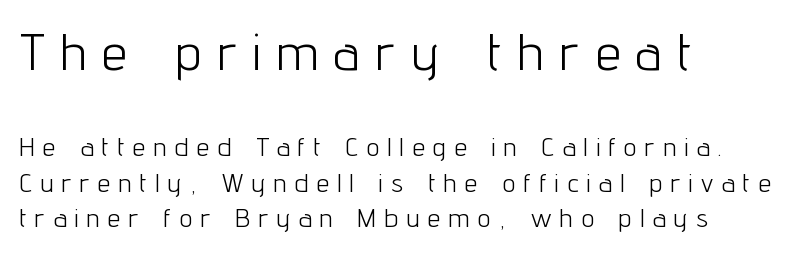
The image shows 51 px light, condensed sans-serif type, upright; set left-aligned, normal line spacing (1.36x), unusually wide letter spacing (+0.33 em), not underlined; the first (top) block is 1.96x larger; low stroke contrast and a medium x-height.
